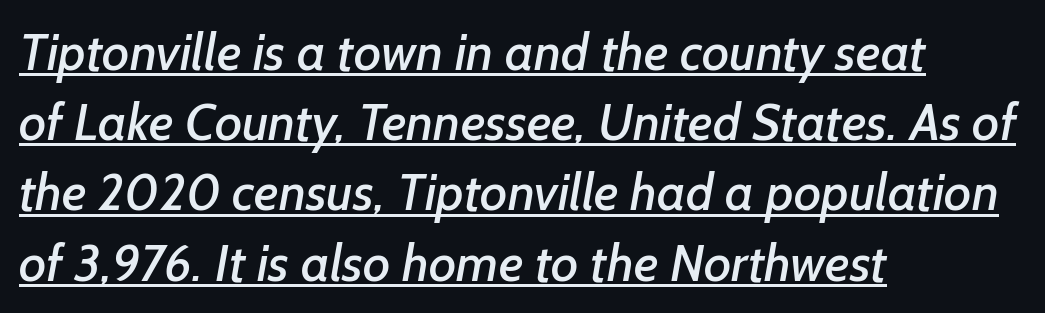
The image shows 52 px sans-serif type; set left-aligned, normal line spacing (1.35x), normal letter spacing, underlined; low stroke contrast and a medium x-height.
